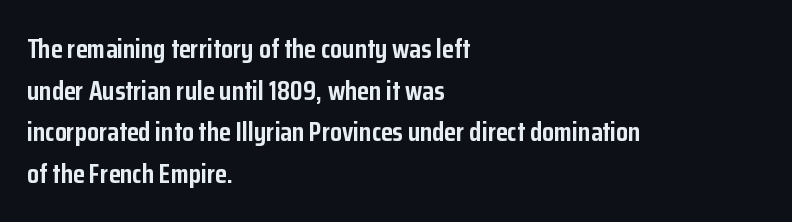
This sample keeps an unexceptional amount of space between lines. Which margin do the lines hug? The left one — the right edge is uneven. The specimen omits any rule beneath the text block's lines. Students, note that the glyphs here touch the page at normal intervals. This is heavy type, rendered in bold.
